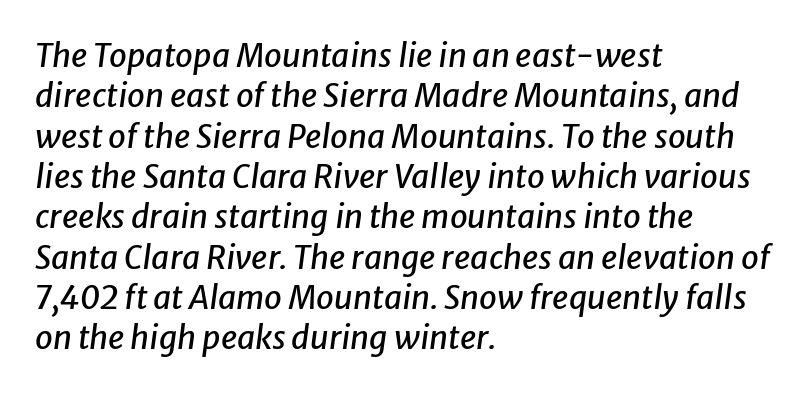
Q: Is the text italic (slanted)? A: Yes, it leans right by about 8 degrees.
Q: Is the text underlined? A: No.
Q: How is the paragraph aligned? A: Left-aligned.
Q: Is the spacing between letters normal or unusually wide? A: Normal.
Q: Is the spacing between lines tight, normal or loose? A: Normal.
Q: Width (condensed, normal, or wide)? A: Normal.
Q: Stroke contrast? A: Low.
Q: x-height? A: Medium.
Q: Monospaced? A: No.
